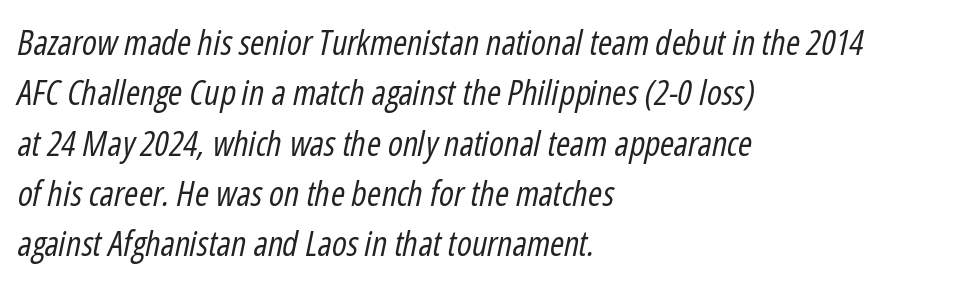
Lines of text with bare space underneath. Summary of vertical rhythm: regular, with standard interline spacing. Here the glyphs are tracked normally, forming tight word shapes. Heaviness? Minimal to ordinary, like unemphasized prose. Rendered with sloped, italic letterforms.
